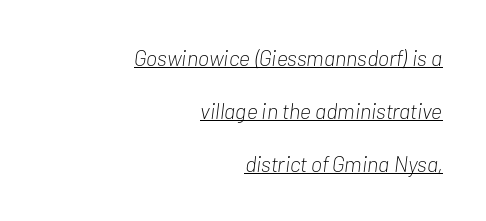
{"italic": "yes", "lean": "right", "slant_degrees": 7, "bold": "no", "underline": "yes", "align": "right", "line_spacing": "loose", "line_spacing_ratio": 2.4, "letter_spacing": "normal", "letter_spacing_em": 0.0, "glyph_px": 22}
